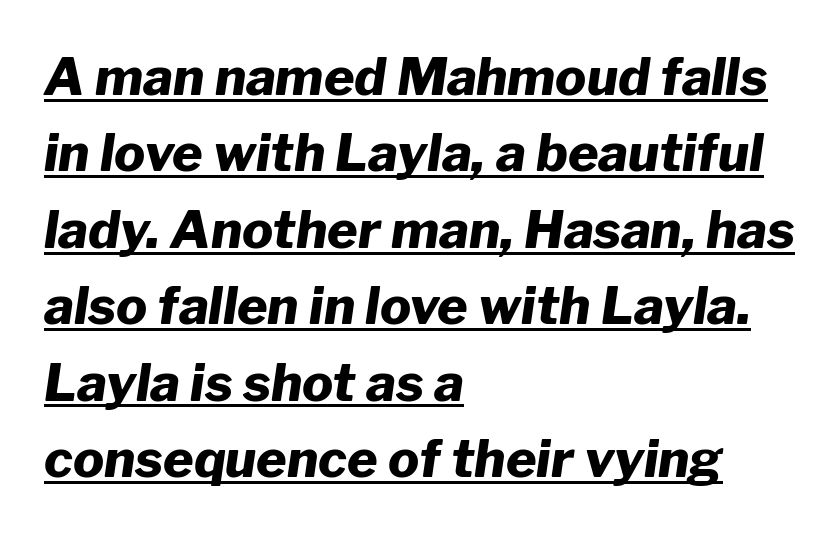
{"italic": "yes", "lean": "right", "slant_degrees": 8, "bold": "yes", "weight": "heavy", "width": "normal", "stroke_contrast": "low", "x_height": "medium", "monospaced": "no", "underline": "yes", "align": "left", "line_spacing": "normal", "line_spacing_ratio": 1.47, "letter_spacing": "normal", "letter_spacing_em": 0.0, "glyph_px": 52}
